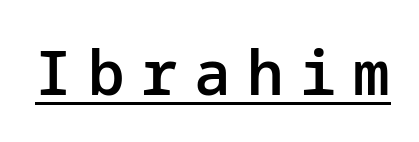
Q: Is the text bold? A: Semi-bold.
Q: Is the text italic (slanted)? A: No, it is upright.
Q: Is the typeface a serif or a sans-serif typeface? A: Sans-serif.
Q: Is the text underlined? A: Yes.
Q: Is the spacing between letters normal or unusually wide? A: Unusually wide.
Q: Width (condensed, normal, or wide)? A: Normal.
Q: Stroke contrast? A: Low.
Q: x-height? A: Medium.
